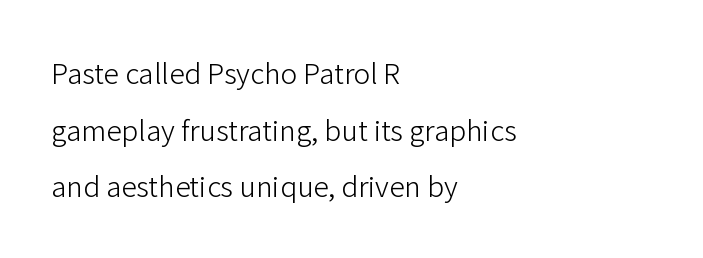
Q: Is the text bold? A: No.
Q: Is the text italic (slanted)? A: No, it is upright.
Q: Is the typeface a serif or a sans-serif typeface? A: Sans-serif.
Q: Is the text underlined? A: No.
Q: How is the paragraph aligned? A: Left-aligned.
Q: Is the spacing between letters normal or unusually wide? A: Normal.
Q: Is the spacing between lines tight, normal or loose? A: Loose.
Q: Width (condensed, normal, or wide)? A: Normal.
Q: Stroke contrast? A: Low.
Q: x-height? A: Medium.
Q: Monospaced? A: No.
